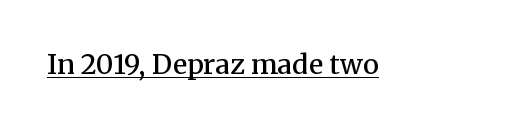
Q: Is the text bold? A: Semi-bold.
Q: Is the text italic (slanted)? A: No, it is upright.
Q: Is the text underlined? A: Yes.
Q: Is the spacing between letters normal or unusually wide? A: Normal.
